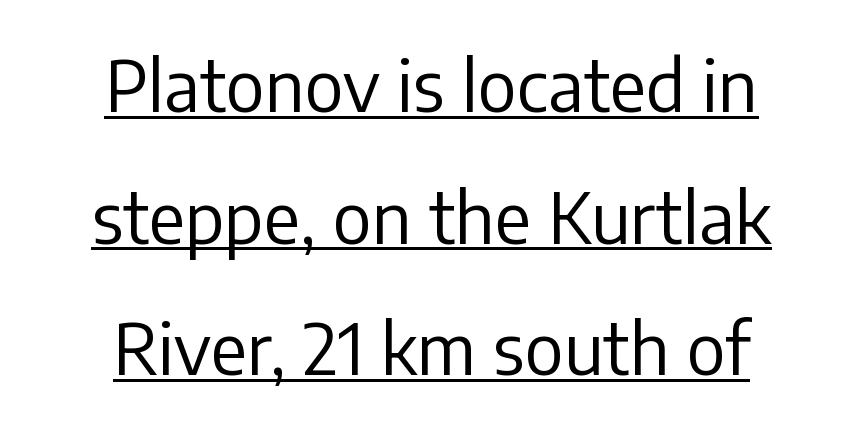
Q: Is the text bold? A: No.
Q: Is the text italic (slanted)? A: No, it is upright.
Q: Is the typeface a serif or a sans-serif typeface? A: Sans-serif.
Q: Is the text underlined? A: Yes.
Q: How is the paragraph aligned? A: Centered.
Q: Is the spacing between letters normal or unusually wide? A: Normal.
Q: Width (condensed, normal, or wide)? A: Normal.
Q: Stroke contrast? A: Low.
Q: x-height? A: Medium.
Q: Monospaced? A: No.
